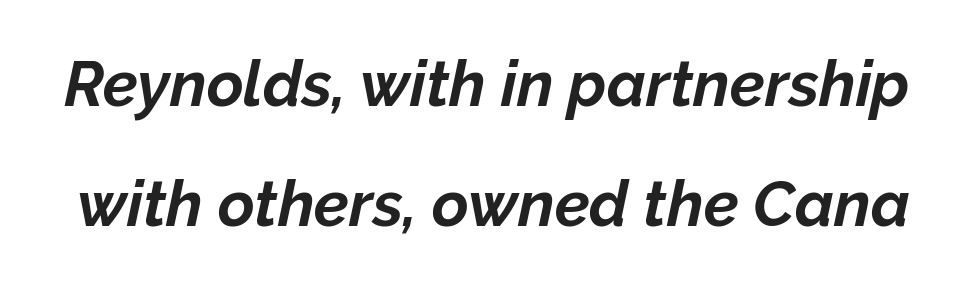
{"italic": "yes", "lean": "right", "slant_degrees": 12, "bold": "yes", "weight": "bold", "width": "normal", "stroke_contrast": "low", "x_height": "medium", "monospaced": "no", "underline": "no", "line_spacing": "loose", "line_spacing_ratio": 1.91, "letter_spacing": "normal", "letter_spacing_em": 0.0, "glyph_px": 63}
